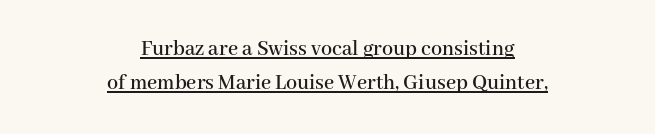
{"italic": "no", "underline": "yes", "align": "center", "line_spacing": "normal", "line_spacing_ratio": 1.56, "letter_spacing": "normal", "letter_spacing_em": 0.0, "glyph_px": 22}
